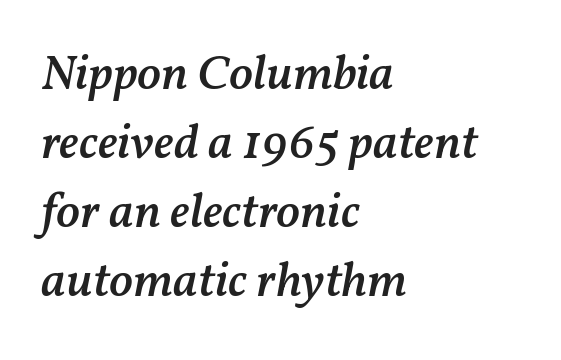
{"italic": "yes", "lean": "right", "slant_degrees": 11, "bold": "semi", "weight": "semibold", "width": "normal", "stroke_contrast": "medium", "x_height": "medium", "monospaced": "no", "underline": "no", "align": "left", "line_spacing": "normal", "line_spacing_ratio": 1.38, "letter_spacing": "normal", "letter_spacing_em": 0.0, "glyph_px": 50}
